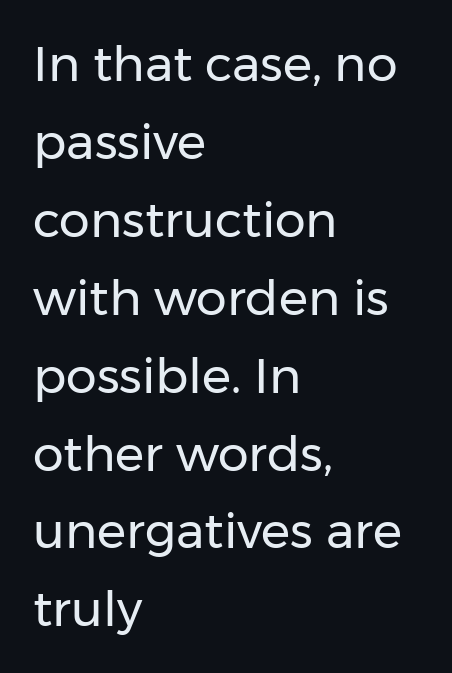
Q: Is the text bold? A: No.
Q: Is the text italic (slanted)? A: No, it is upright.
Q: Is the typeface a serif or a sans-serif typeface? A: Sans-serif.
Q: Is the text underlined? A: No.
Q: How is the paragraph aligned? A: Left-aligned.
Q: Is the spacing between letters normal or unusually wide? A: Normal.
Q: Is the spacing between lines tight, normal or loose? A: Normal.
Q: Width (condensed, normal, or wide)? A: Normal.
Q: Stroke contrast? A: Low.
Q: x-height? A: Medium.
Q: Monospaced? A: No.
